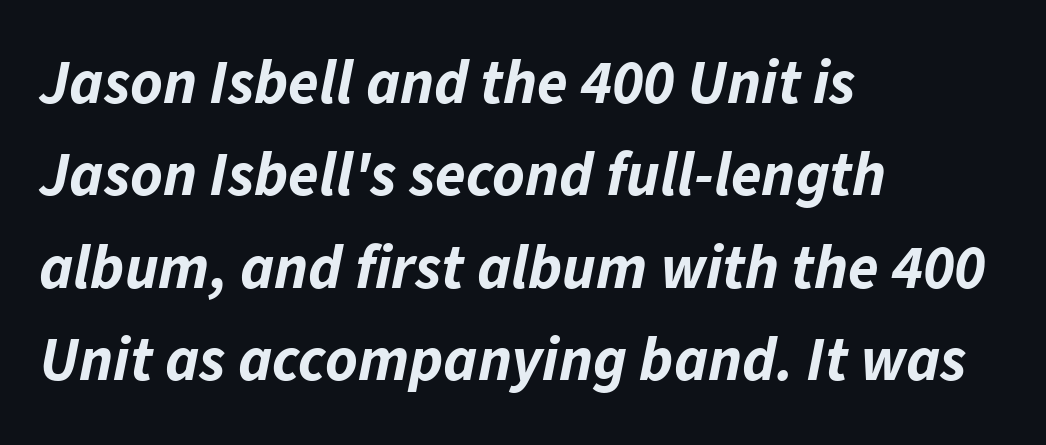
The rendering keeps characters at their native spacing. A normal amount of white space separates one row of letters from the next. The face used here is proportionally spaced, like ordinary book or web type. Typeset ragged right — the left edge is the straight one. You can tell it's italic because the verticals aren't actually vertical. In terms of weight, the rendering is a true, heavy bold.
